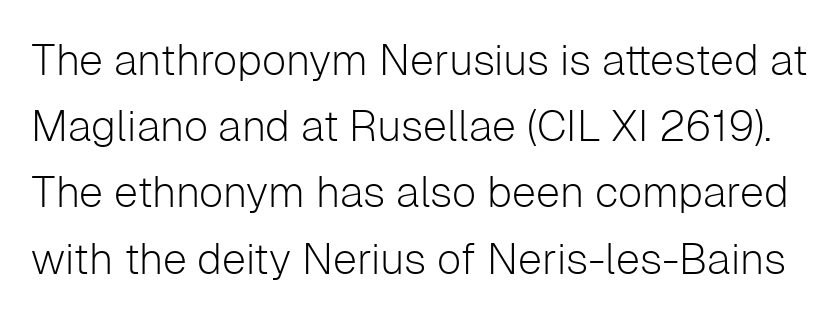
Rows of type keep a routine distance in the vertical direction. The baseline area is clear. The letters advance in unequal steps, a hallmark of proportional type. The characters are drawn with everyday or finer stroke widths.
